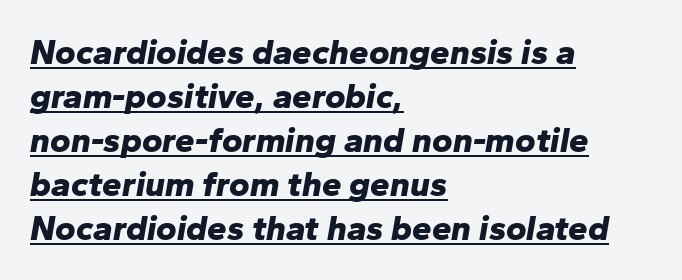
Q: Is the text bold? A: Yes.
Q: Is the text italic (slanted)? A: Yes, it leans right by about 10 degrees.
Q: Is the text underlined? A: Yes.
Q: How is the paragraph aligned? A: Left-aligned.
Q: Is the spacing between letters normal or unusually wide? A: Normal.
Q: Is the spacing between lines tight, normal or loose? A: Normal.
Q: Width (condensed, normal, or wide)? A: Normal.
Q: Stroke contrast? A: Low.
Q: x-height? A: Medium.
Q: Monospaced? A: No.
